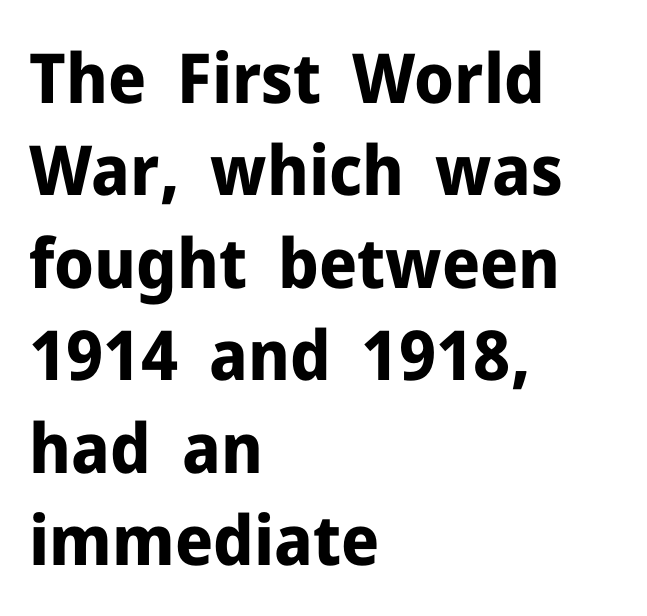
Q: Is the text bold? A: Yes.
Q: Is the text italic (slanted)? A: No, it is upright.
Q: Is the typeface a serif or a sans-serif typeface? A: Sans-serif.
Q: Is the text underlined? A: No.
Q: How is the paragraph aligned? A: Left-aligned.
Q: Is the spacing between letters normal or unusually wide? A: Normal.
Q: Is the spacing between lines tight, normal or loose? A: Normal.
Q: Width (condensed, normal, or wide)? A: Normal.
Q: Stroke contrast? A: Low.
Q: x-height? A: Medium.
Q: Monospaced? A: No.
